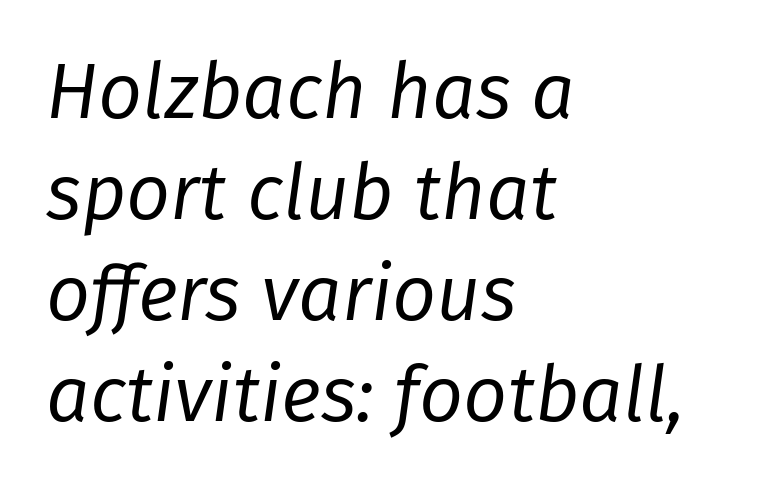
The image shows 77 px regular-weight type, italic (leaning right); set left-aligned, normal line spacing (1.31x), normal letter spacing, not underlined; low stroke contrast and a medium x-height.
